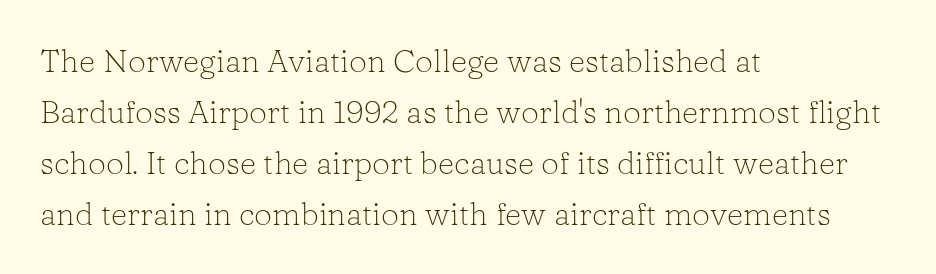
You can tell from the footed stems that serif type was used. Each stroke keeps to a modest, everyday thickness or less. Typeset ragged right — the left edge is the straight one. The horizontal fit of the characters is conventional and even. This block has exactly the height ordinary leading produces. Plain, unruled lines of type.
